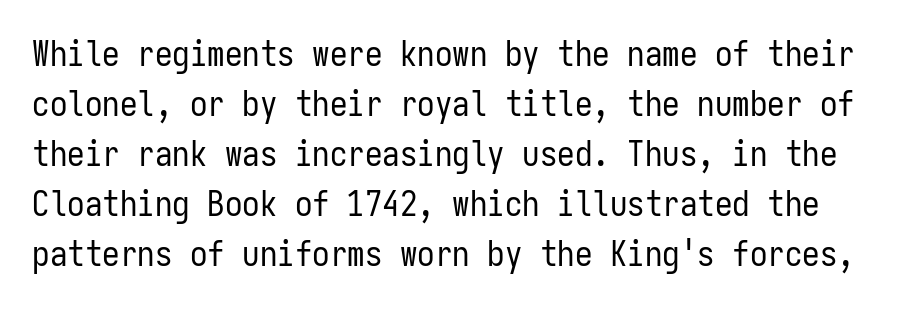
The image shows 35 px regular-weight, condensed sans-serif type, upright, monospaced; set normal line spacing (1.43x), normal letter spacing, not underlined; low stroke contrast and a medium x-height.
